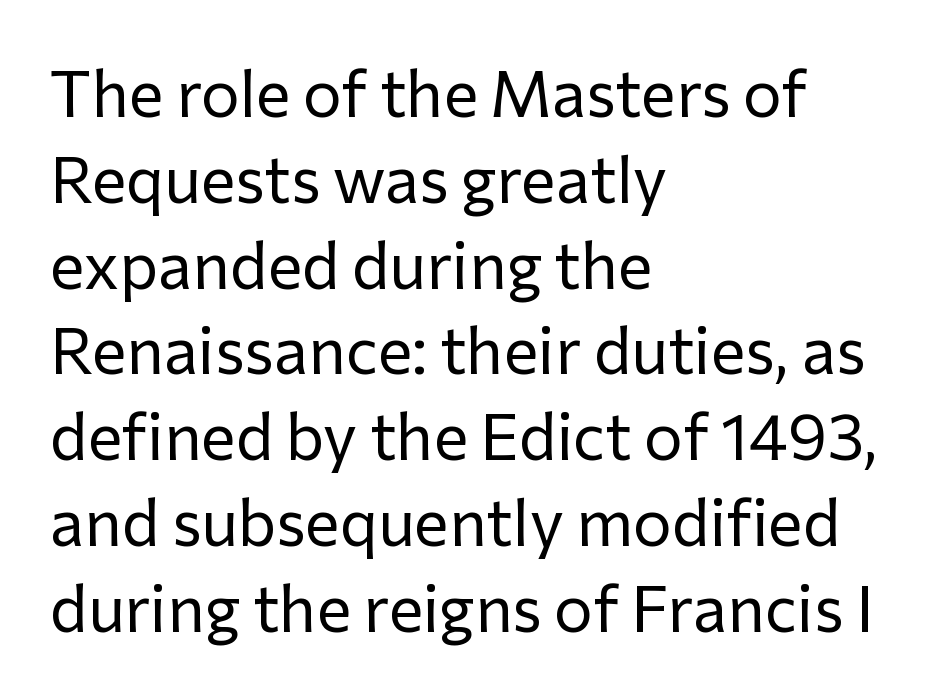
Lines of text with bare space underneath. The letters sit at their default tracking, neither squeezed nor spread. The text block is weighted toward the left margin, trailing off unevenly rightward. Counters stay open thanks to moderate or lighter strokes.
